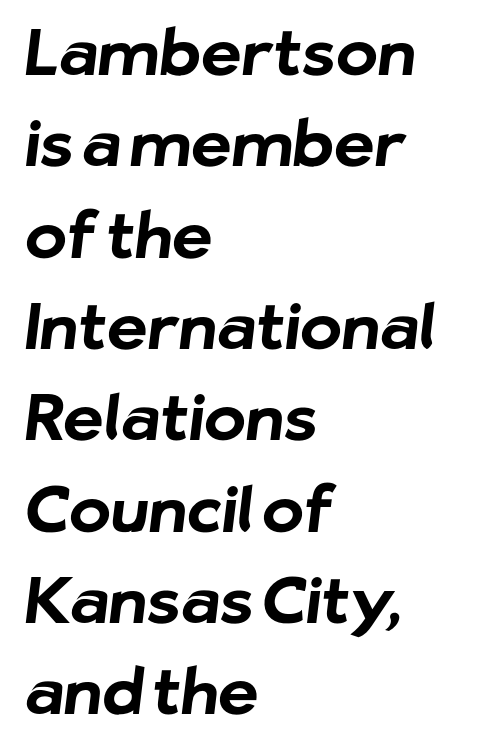
{"serif": "no", "bold": "yes", "weight": "bold", "width": "normal", "stroke_contrast": "low", "x_height": "medium", "monospaced": "no", "underline": "no", "align": "left", "line_spacing": "normal", "line_spacing_ratio": 1.45, "letter_spacing": "normal", "letter_spacing_em": 0.0, "glyph_px": 63}
